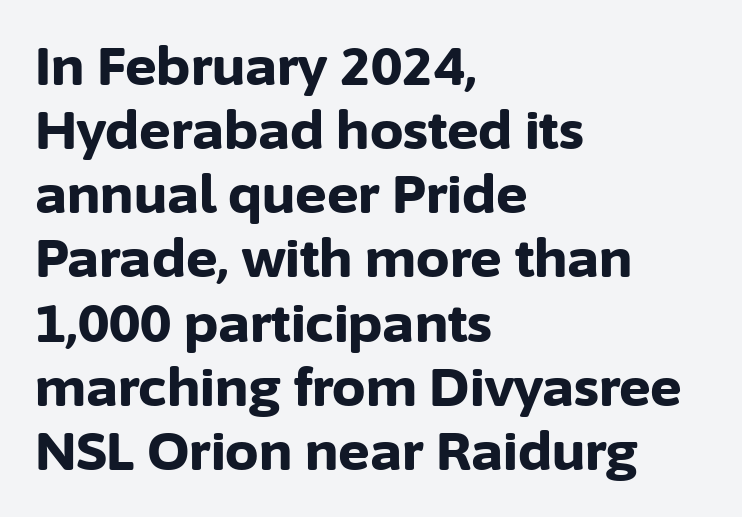
Pretty heavy lettering here — definitely bold. These lines are rendered in a variable-pitch font. Just letters on the line, the space beneath them empty. Upright lettering throughout. Look at the tracking — it's just the regular setting, nothing added.
